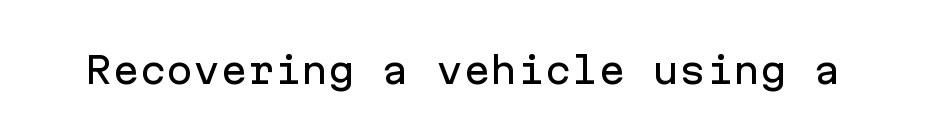
Font category for this specimen: sans-serif. The horizontal fit of the characters is conventional and even. No word sits above an underline. The rendering uses typewriter-style spacing with identical character cells. No italicization has been applied; the sample stays upright.
